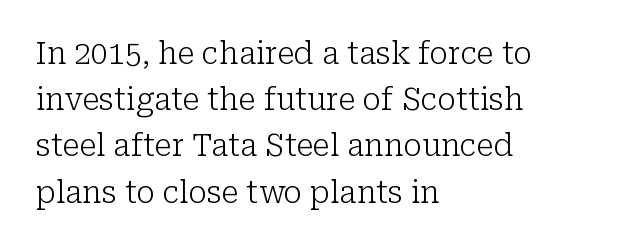
The image shows 30 px light serif type, upright; set left-aligned, normal line spacing (1.54x), normal letter spacing, not underlined; low stroke contrast and a medium x-height.
